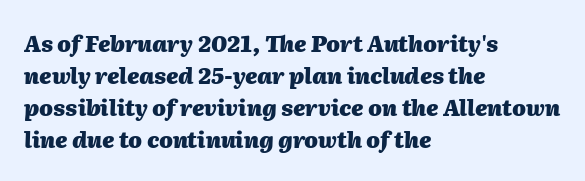
The image shows 22 px bold type, italic (leaning right); set left-aligned, normal line spacing (1.46x), normal letter spacing, not underlined.
